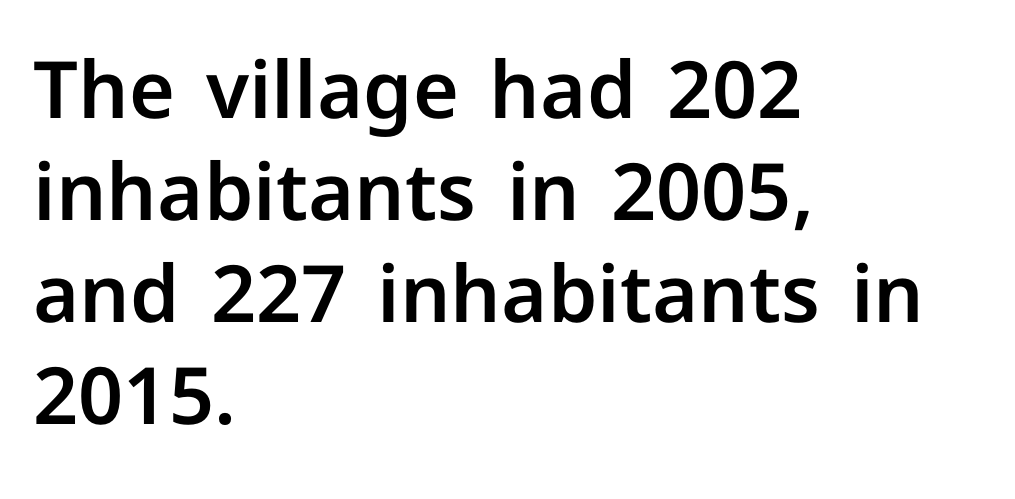
Q: Is the text italic (slanted)? A: No, it is upright.
Q: Is the typeface a serif or a sans-serif typeface? A: Sans-serif.
Q: Is the text underlined? A: No.
Q: How is the paragraph aligned? A: Left-aligned.
Q: Is the spacing between letters normal or unusually wide? A: Normal.
Q: Is the spacing between lines tight, normal or loose? A: Normal.
Q: Width (condensed, normal, or wide)? A: Normal.
Q: Stroke contrast? A: Low.
Q: x-height? A: Medium.
Q: Monospaced? A: No.
